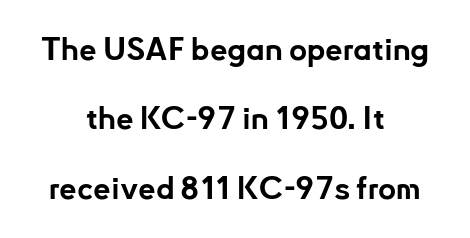
The image shows 31 px bold sans-serif type, upright; set centered, loose line spacing (2.24x), normal letter spacing, not underlined; low stroke contrast and a small x-height.
